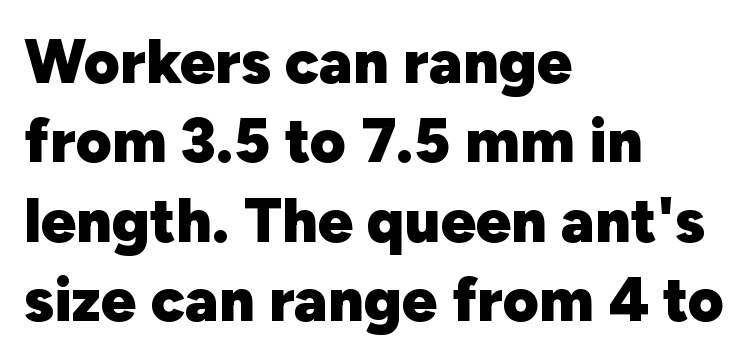
{"serif": "no", "italic": "no", "bold": "yes", "weight": "heavy", "width": "normal", "stroke_contrast": "low", "x_height": "medium", "monospaced": "no", "underline": "no", "align": "left", "line_spacing": "normal", "line_spacing_ratio": 1.28, "letter_spacing": "normal", "letter_spacing_em": 0.0, "glyph_px": 62}
